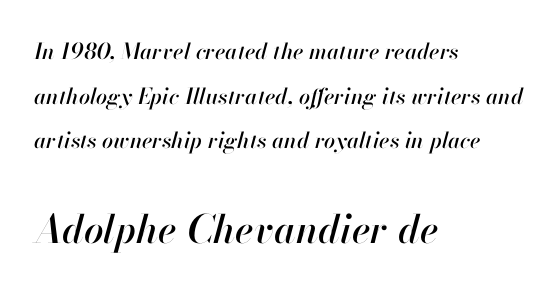
Q: Is the text italic (slanted)? A: Yes, it leans right by about 13 degrees.
Q: Is the text underlined? A: No.
Q: How is the paragraph aligned? A: Left-aligned.
Q: Is the spacing between letters normal or unusually wide? A: Normal.
Q: Is the spacing between lines tight, normal or loose? A: Loose.
Q: Which block of text is set in a larger size, the first (top) or the second (bottom)? A: The second (bottom) one.
Q: Width (condensed, normal, or wide)? A: Normal.
Q: Stroke contrast? A: High.
Q: x-height? A: Small.
Q: Monospaced? A: No.
